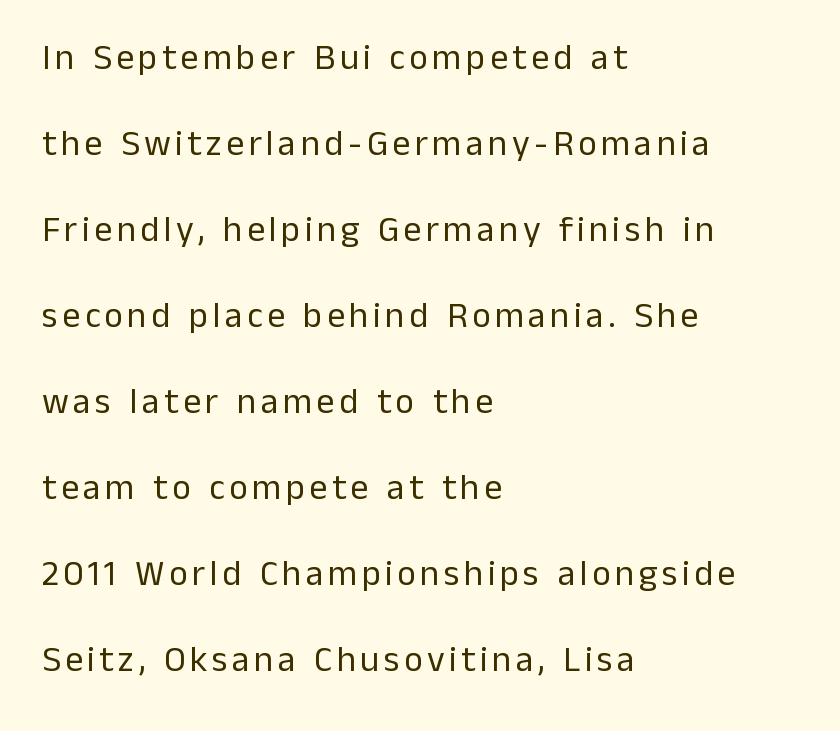
Q: Is the text bold? A: No.
Q: Is the text italic (slanted)? A: No, it is upright.
Q: Is the typeface a serif or a sans-serif typeface? A: Sans-serif.
Q: Is the text underlined? A: No.
Q: How is the paragraph aligned? A: Left-aligned.
Q: Is the spacing between lines tight, normal or loose? A: Loose.
Q: Width (condensed, normal, or wide)? A: Normal.
Q: Stroke contrast? A: Low.
Q: x-height? A: Medium.
Q: Monospaced? A: No.
